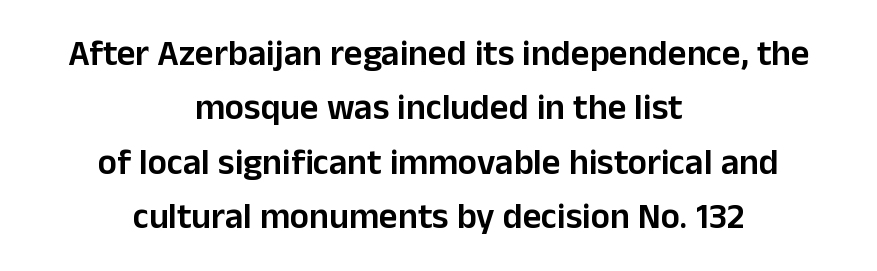
The image shows 36 px semibold sans-serif type, upright; set centered, normal line spacing (1.51x), normal letter spacing, not underlined; low stroke contrast and a medium x-height.
